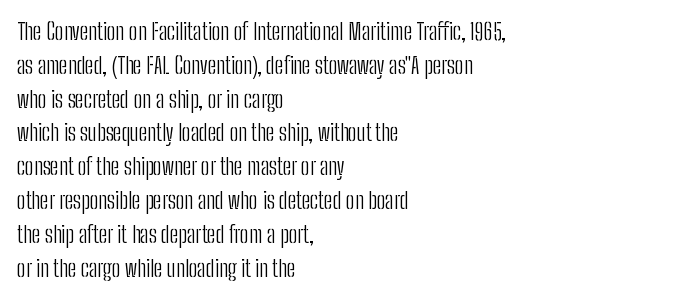
The image shows 23 px text type, upright; set left-aligned, normal line spacing (1.47x), normal letter spacing, not underlined.
